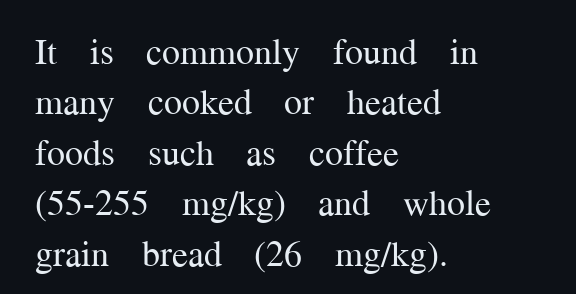
Each row of text sits above clean, open space. Compared with a centered layout, this one pins lines to the left instead. Notice how descenders clear the ascenders below comfortably — that's standard leading. The axis of the letterforms is exactly vertical. The designer went with a serif here, giving each stem small feet. Unbolded letterforms with no extra heft.
